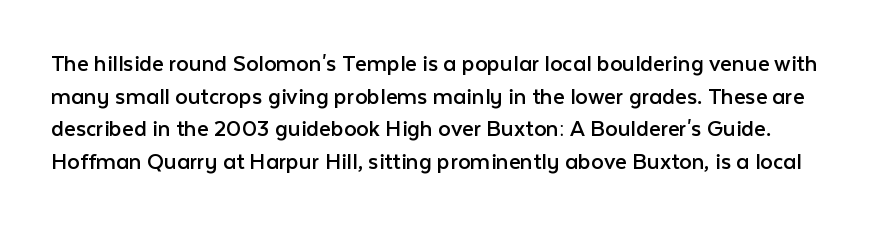
The typography opts for an upright posture over an oblique one. Notice how descenders clear the ascenders below comfortably — that's standard leading. Is the type heavy? It reads as light-to-regular instead. The area under the type is left untouched. The face used here is rendered with its standard letterfit.
